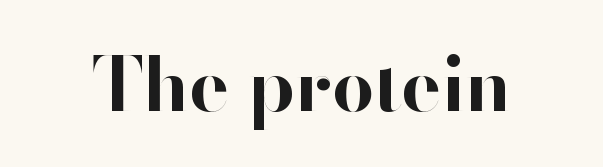
{"serif": "no", "italic": "no", "bold": "yes", "weight": "bold", "width": "normal", "stroke_contrast": "high", "x_height": "small", "monospaced": "no", "underline": "no", "letter_spacing": "normal", "letter_spacing_em": 0.0, "glyph_px": 75}
